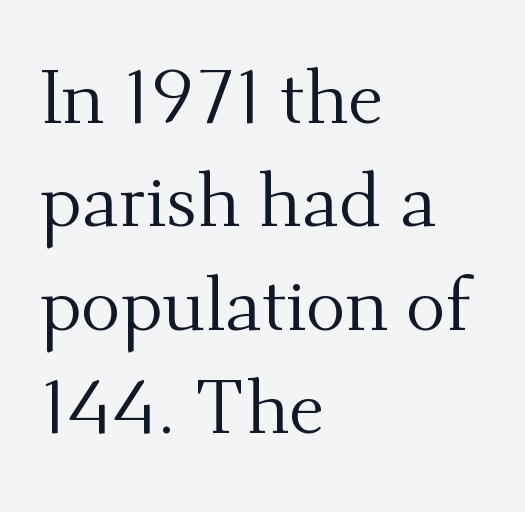
Q: Is the text bold? A: No.
Q: Is the text italic (slanted)? A: No, it is upright.
Q: Is the typeface a serif or a sans-serif typeface? A: Serif.
Q: Is the text underlined? A: No.
Q: How is the paragraph aligned? A: Left-aligned.
Q: Is the spacing between letters normal or unusually wide? A: Normal.
Q: Is the spacing between lines tight, normal or loose? A: Normal.
Q: Width (condensed, normal, or wide)? A: Normal.
Q: Stroke contrast? A: Medium.
Q: x-height? A: Small.
Q: Monospaced? A: No.
